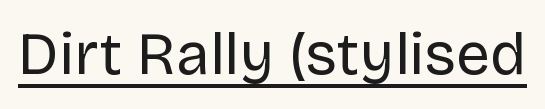
{"serif": "no", "italic": "no", "bold": "no", "weight": "regular", "width": "normal", "stroke_contrast": "low", "x_height": "large", "monospaced": "no", "underline": "yes", "letter_spacing": "normal", "letter_spacing_em": 0.0, "glyph_px": 60}
